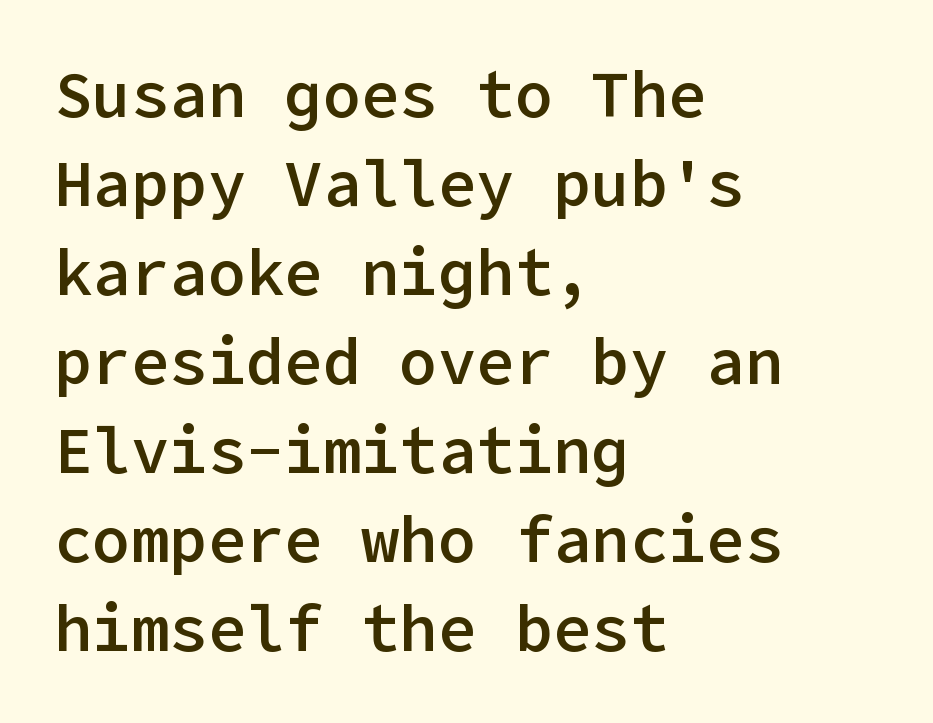
These lines keep a tight, regular rhythm from letter to letter. Vertical strokes here are truly vertical. Bold? Not quite — semibold, heavier than regular but stopping short. Does the type have serifs? No, each stem ends abruptly. Quick note: interline space is typical.
